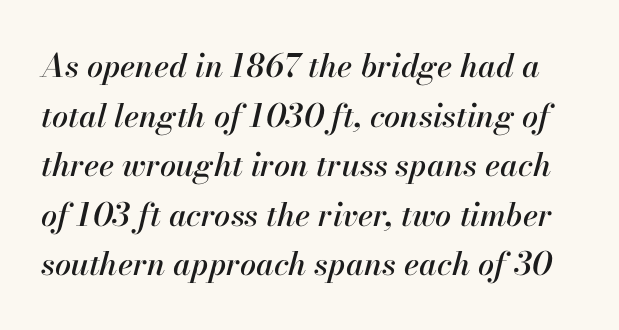
{"italic": "yes", "lean": "right", "slant_degrees": 13, "width": "normal", "stroke_contrast": "high", "x_height": "small", "monospaced": "no", "underline": "no", "line_spacing": "normal", "line_spacing_ratio": 1.55, "letter_spacing": "normal", "letter_spacing_em": 0.0, "glyph_px": 32}
